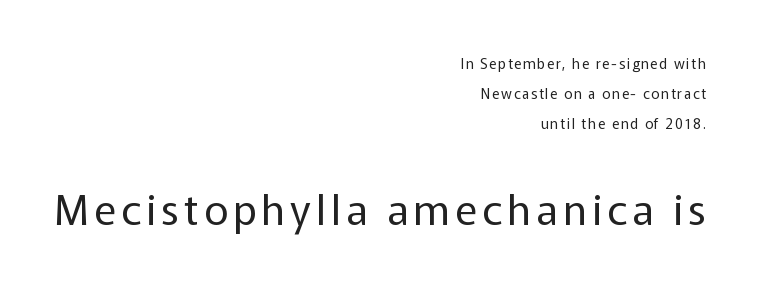
Q: Is the text bold? A: No.
Q: Is the text italic (slanted)? A: No, it is upright.
Q: Is the typeface a serif or a sans-serif typeface? A: Sans-serif.
Q: Is the text underlined? A: No.
Q: How is the paragraph aligned? A: Right-aligned.
Q: Is the spacing between lines tight, normal or loose? A: Loose.
Q: Which block of text is set in a larger size, the first (top) or the second (bottom)? A: The second (bottom) one.
Q: Width (condensed, normal, or wide)? A: Normal.
Q: Stroke contrast? A: Low.
Q: x-height? A: Medium.
Q: Monospaced? A: No.
